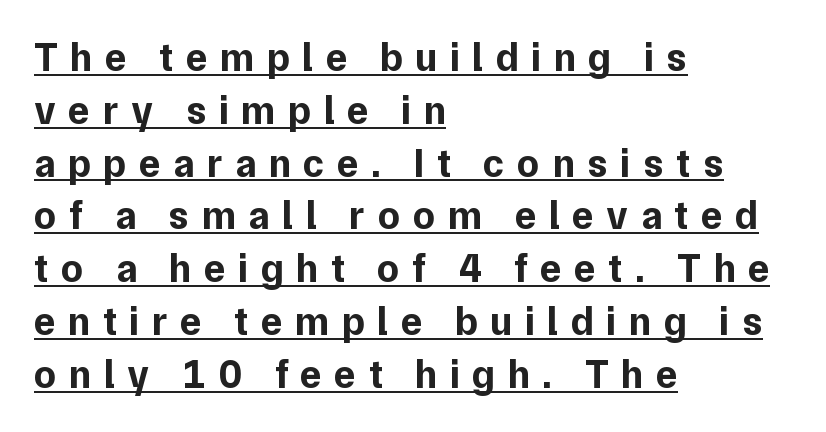
The image shows 40 px bold sans-serif type, upright; set left-aligned, normal line spacing (1.32x), unusually wide letter spacing (+0.31 em), underlined; low stroke contrast and a medium x-height.
